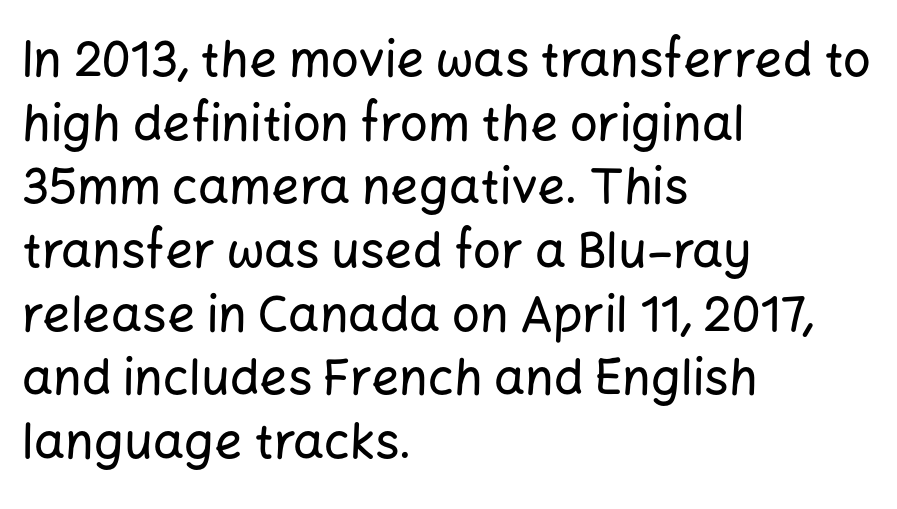
Serif or sans? Sans — the stroke terminals are bare. Posture: upright roman. Type without underlining. If you measured baseline to baseline, you'd find a middling distance. Proportional: the letters do not fall into vertical columns. These lines keep a tight, regular rhythm from letter to letter.
